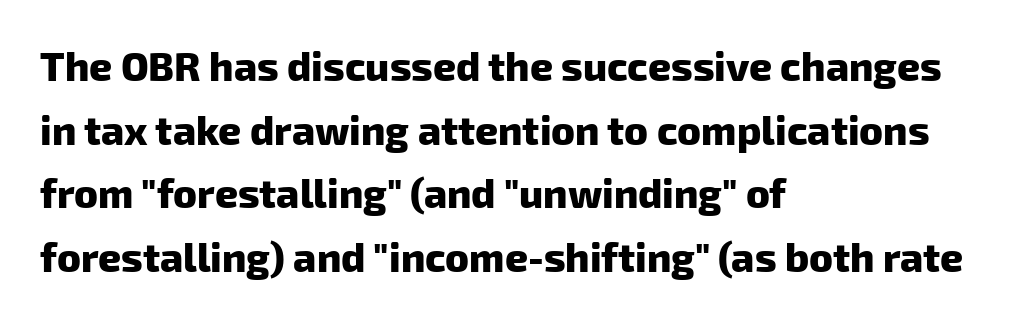
This sample uses plain, unmodified letter spacing. Short and long lines alike share a common starting point at left. A typesetter would call this leading conventional body-copy spacing. Here the designer chose a conventional face with non-uniform glyph widths. Honestly, there is no underline to notice here at all. The face used here has the dense, thick strokes of a bold.
